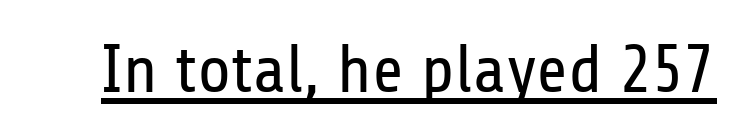
Regarding serifs, this sample does without them. The passage shown is not bold in any degree. Every stem runs plumb, perpendicular to the baseline. The rendered words wear a rule along their underside.
